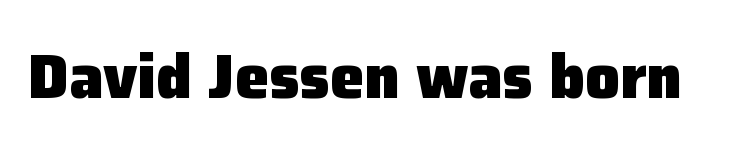
Q: Is the text bold? A: Yes.
Q: Is the text italic (slanted)? A: No, it is upright.
Q: Is the typeface a serif or a sans-serif typeface? A: Sans-serif.
Q: Is the text underlined? A: No.
Q: Is the spacing between letters normal or unusually wide? A: Normal.
Q: Width (condensed, normal, or wide)? A: Normal.
Q: Stroke contrast? A: Low.
Q: x-height? A: Medium.
Q: Monospaced? A: No.
